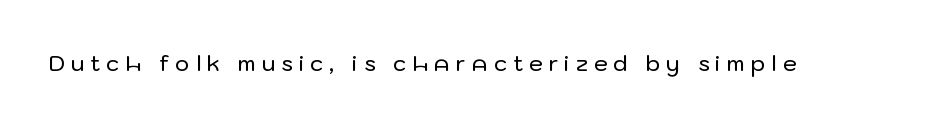
Q: Is the text italic (slanted)? A: No, it is upright.
Q: Is the text underlined? A: No.
Q: Is the spacing between letters normal or unusually wide? A: Unusually wide.
